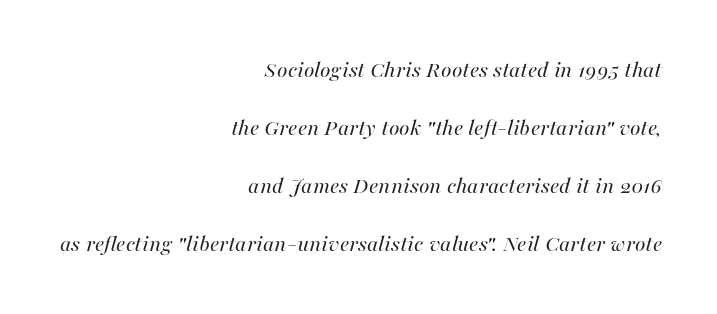
Q: Is the text bold? A: No.
Q: Is the text italic (slanted)? A: Yes, it leans right by about 16 degrees.
Q: Is the text underlined? A: No.
Q: How is the paragraph aligned? A: Right-aligned.
Q: Is the spacing between letters normal or unusually wide? A: Normal.
Q: Is the spacing between lines tight, normal or loose? A: Loose.
